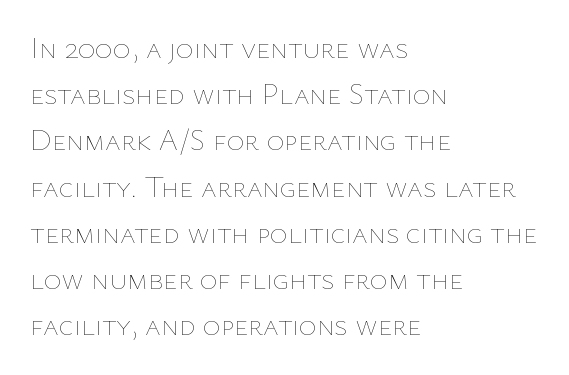
Q: Is the text bold? A: No.
Q: Is the text italic (slanted)? A: No, it is upright.
Q: Is the text underlined? A: No.
Q: How is the paragraph aligned? A: Left-aligned.
Q: Is the spacing between letters normal or unusually wide? A: Normal.
Q: Is the spacing between lines tight, normal or loose? A: Normal.
Q: Width (condensed, normal, or wide)? A: Normal.
Q: Stroke contrast? A: Low.
Q: x-height? A: Medium.
Q: Monospaced? A: No.
